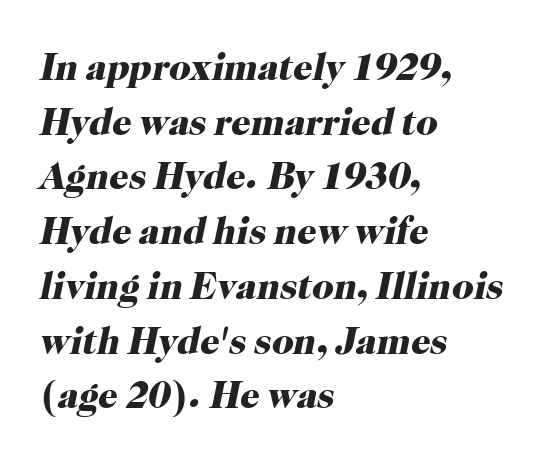
Every row of glyphs begins at an identical x-position on the left. There is no visible air inserted between adjacent glyphs. Summary of weight: heavy, a full bold. There's an unmistakable incline to the writing here. The face used here is seriffed, in the tradition of book romans.
